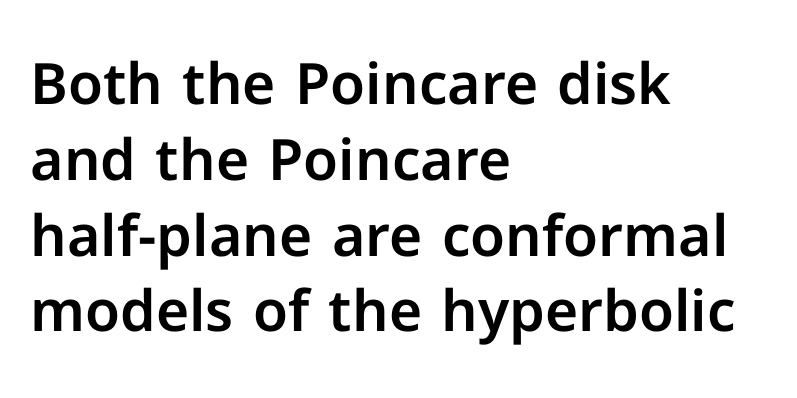
Tracking value appears to be zero — textbook default spacing. If you drew a line through each stem, it would be perfectly vertical. Glance below the letters and you will spot only blank space. A typesetter would call this leading conventional body-copy spacing. Leftover space on each line is placed entirely after the last word.
